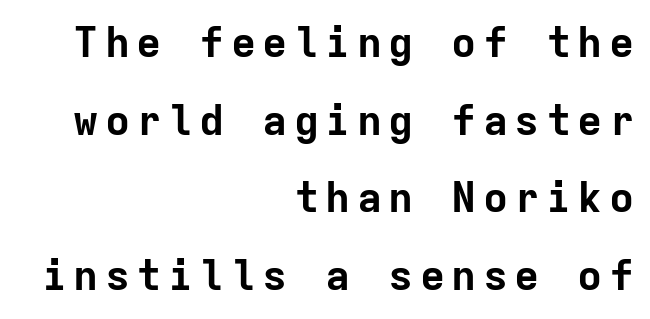
{"serif": "no", "italic": "no", "bold": "yes", "weight": "bold", "width": "normal", "stroke_contrast": "low", "x_height": "medium", "monospaced": "yes", "underline": "no", "align": "right", "line_spacing_ratio": 1.85, "glyph_px": 42}
